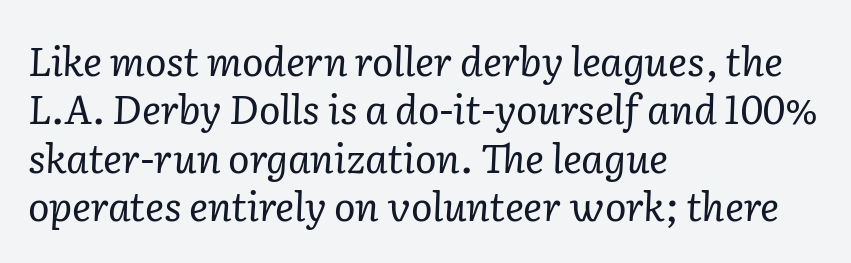
Q: Is the text bold? A: No.
Q: Is the text italic (slanted)? A: Yes, it leans right by about 2 degrees.
Q: Is the typeface a serif or a sans-serif typeface? A: Serif.
Q: Is the text underlined? A: No.
Q: How is the paragraph aligned? A: Left-aligned.
Q: Is the spacing between letters normal or unusually wide? A: Normal.
Q: Width (condensed, normal, or wide)? A: Normal.
Q: Stroke contrast? A: Low.
Q: x-height? A: Medium.
Q: Monospaced? A: No.
